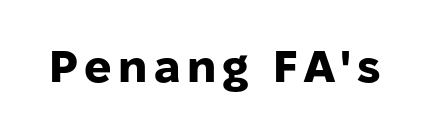
Unlike italic type, these characters show no tilt at all. Underline: absent. Weight check: bold — yes, fully. These lines are rendered in a variable-pitch font.
